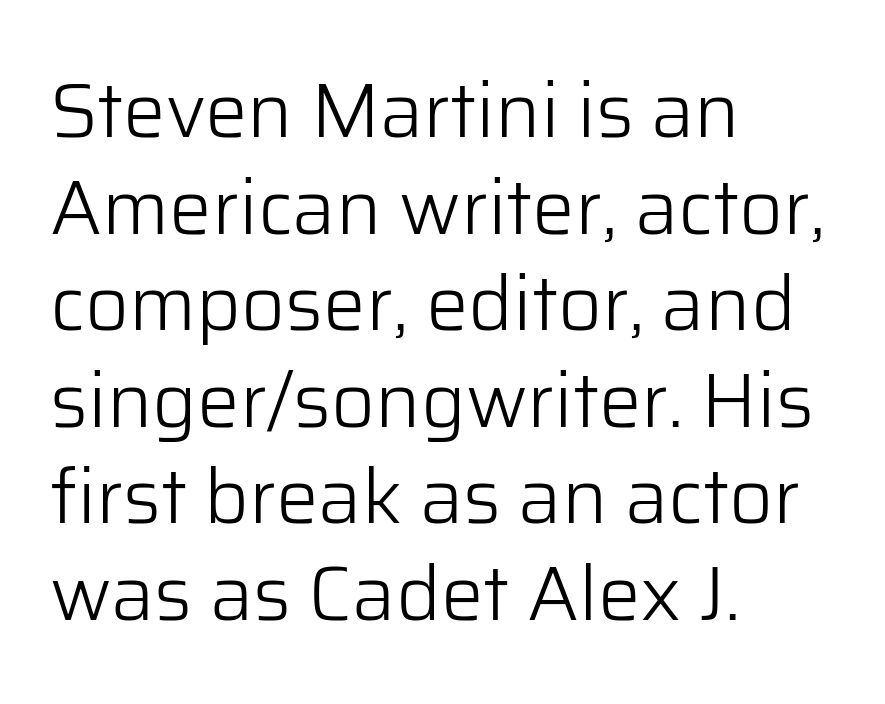
Q: Is the text bold? A: No.
Q: Is the text italic (slanted)? A: No, it is upright.
Q: Is the typeface a serif or a sans-serif typeface? A: Sans-serif.
Q: Is the text underlined? A: No.
Q: How is the paragraph aligned? A: Left-aligned.
Q: Is the spacing between letters normal or unusually wide? A: Normal.
Q: Is the spacing between lines tight, normal or loose? A: Normal.
Q: Width (condensed, normal, or wide)? A: Normal.
Q: Stroke contrast? A: Low.
Q: x-height? A: Medium.
Q: Monospaced? A: No.
